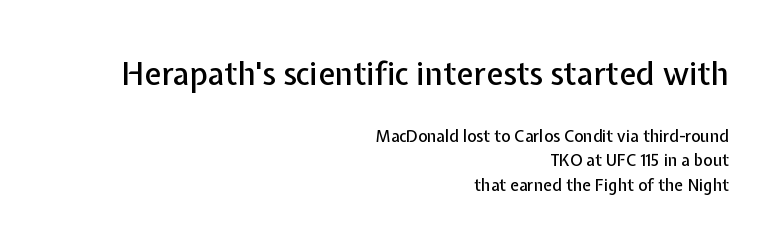
The image shows 31 px sans-serif type, upright; set right-aligned, normal line spacing (1.54x), normal letter spacing, not underlined; the first (top) block is 1.94x larger; low stroke contrast and a medium x-height.
